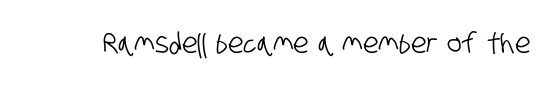
The image shows 28 px condensed sans-serif type; set normal letter spacing, not underlined; low stroke contrast and a large x-height.
